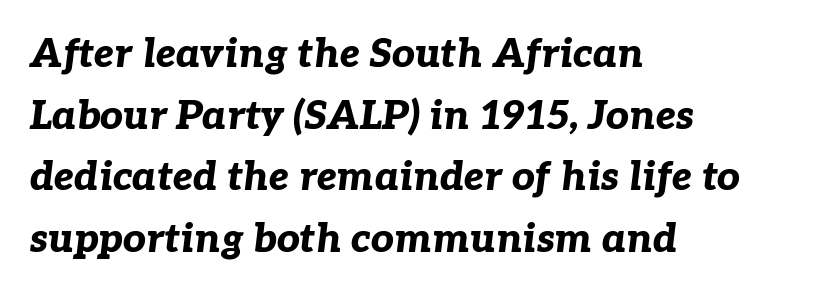
A typesetter would call this leading conventional body-copy spacing. The strip under each line holds only bare page. This sample has the flowing, uneven cadence of proportional lettering. The characters look thick and weighty, a clear bold.
